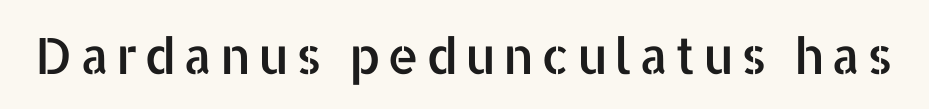
{"serif": "no", "italic": "no", "width": "normal", "stroke_contrast": "low", "x_height": "medium", "monospaced": "no", "underline": "no", "glyph_px": 50}
